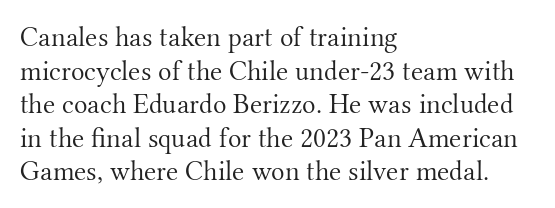
The image shows 28 px light serif type, upright; set left-aligned, line spacing 1.2x, normal letter spacing, not underlined; medium stroke contrast and a small x-height.
